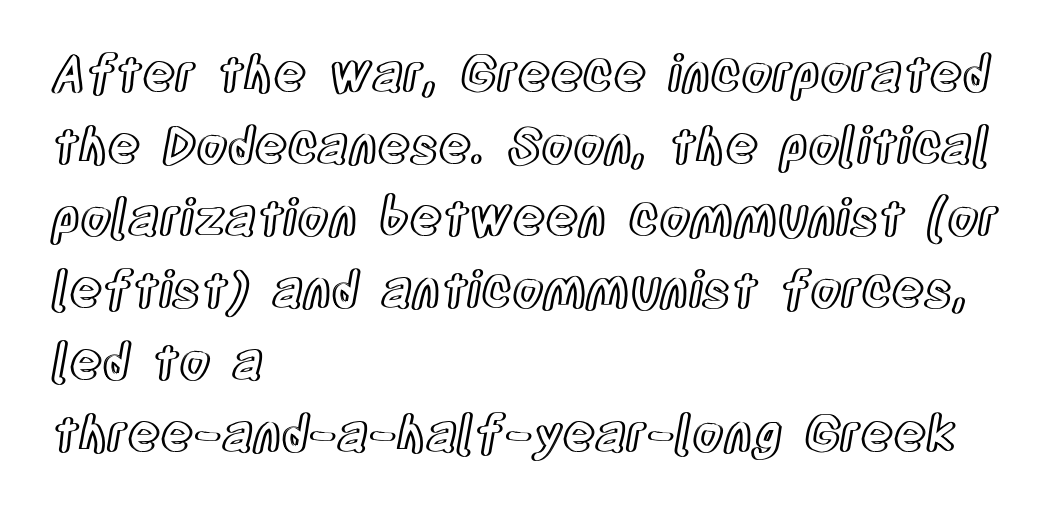
The image shows 50 px condensed type; set left-aligned, normal line spacing (1.44x), normal letter spacing, not underlined; a large x-height.
